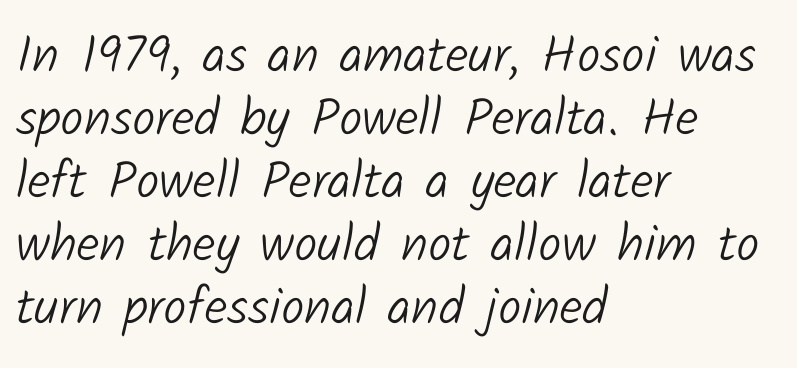
The image shows 52 px light sans-serif type; set left-aligned, line spacing 1.21x, normal letter spacing, not underlined; low stroke contrast and a medium x-height.
